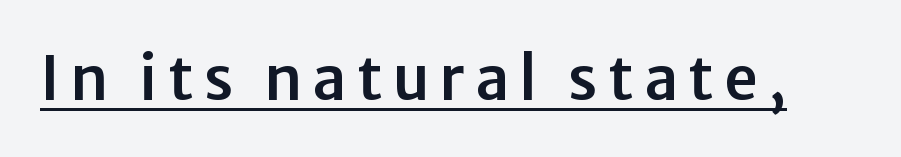
Varying glyph widths throughout — classic text-font behaviour. Emphasis is given by a line drawn under the lettering. No italicization has been applied; the sample stays upright. The designer went with a sans here, leaving each stem footless.
